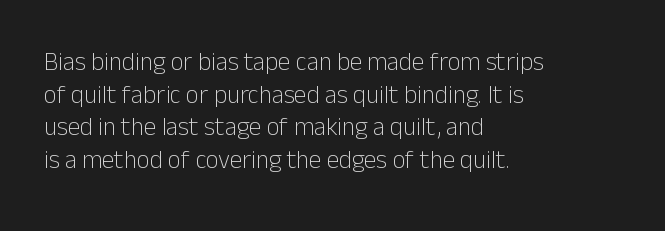
Q: Is the text bold? A: No.
Q: Is the text italic (slanted)? A: No, it is upright.
Q: Is the text underlined? A: No.
Q: How is the paragraph aligned? A: Left-aligned.
Q: Is the spacing between letters normal or unusually wide? A: Normal.
Q: Is the spacing between lines tight, normal or loose? A: Normal.
